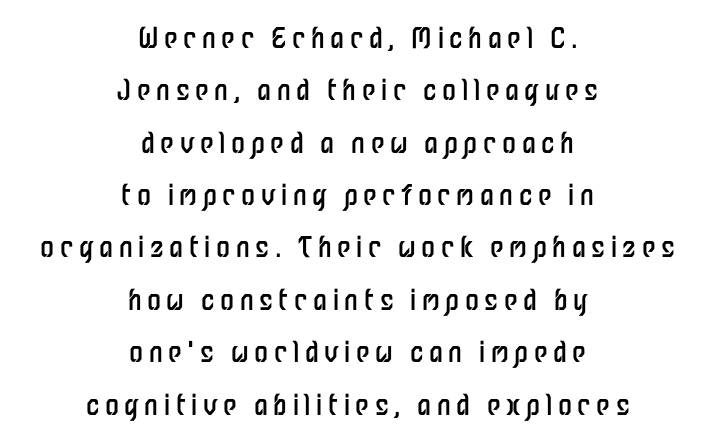
A student would call this center alignment; a typographer would say set centered. Loose tracking; the words dissolve into strings of separated letters. Stroke thickness stays within the range of a standard reading face or lighter. The text was rendered using a sans face with plain stroke endings. The space beneath each line is pristine and unruled. Posture: upright roman.
